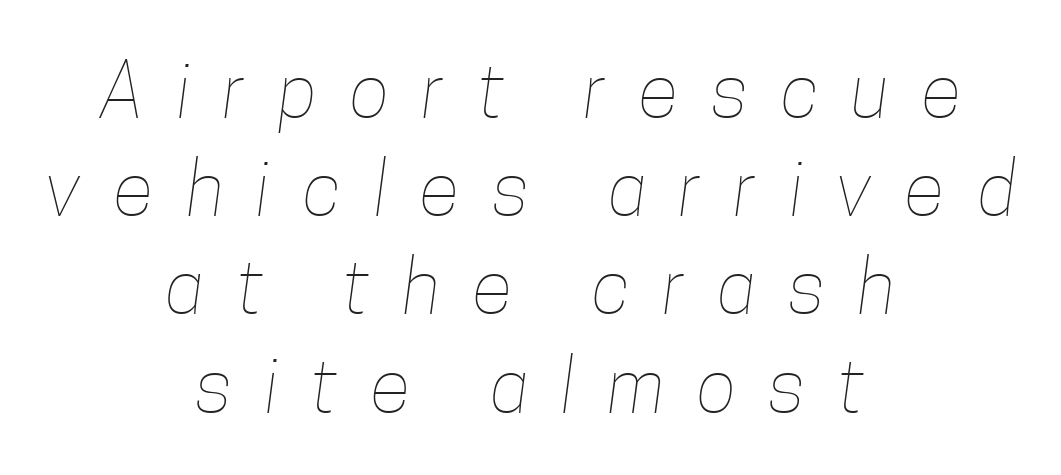
{"bold": "no", "weight": "thin", "width": "condensed", "stroke_contrast": "low", "x_height": "medium", "monospaced": "no", "underline": "no", "align": "center", "line_spacing": "normal", "line_spacing_ratio": 1.31, "letter_spacing": "wide", "letter_spacing_em": 0.44, "glyph_px": 75}
